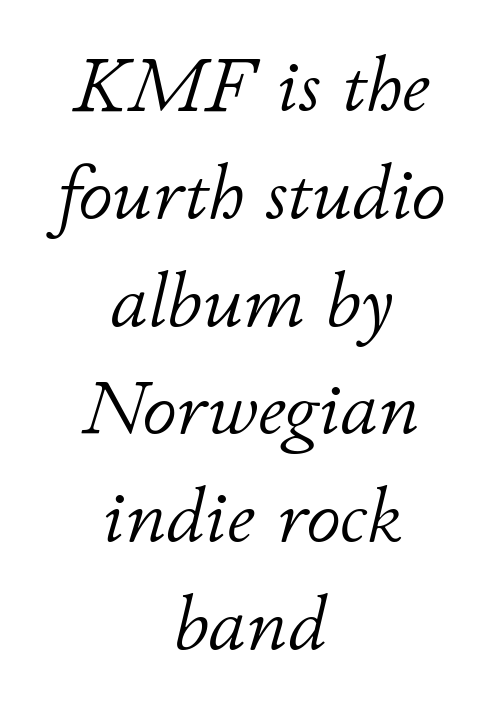
{"italic": "yes", "lean": "right", "slant_degrees": 11, "bold": "no", "weight": "light", "width": "normal", "stroke_contrast": "low", "x_height": "small", "monospaced": "no", "underline": "no", "align": "center", "line_spacing": "normal", "line_spacing_ratio": 1.4, "letter_spacing": "normal", "letter_spacing_em": 0.0, "glyph_px": 77}
